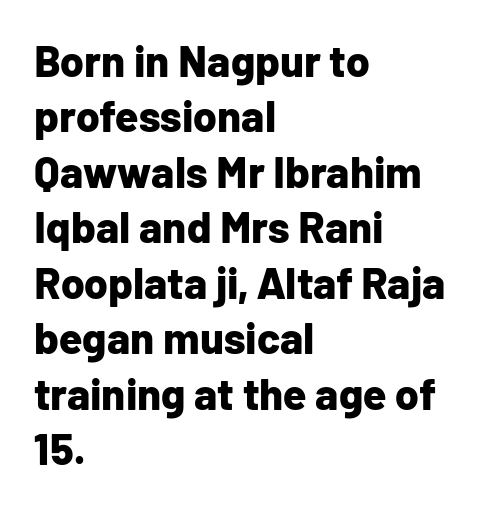
These lines carry a lot of weight — the face is fully bold. A sans-serif font was chosen for this passage. The rag falls on the right side of this text block. Compared with typical paragraphs, the rows here are spaced about the same. Style check: upright.
